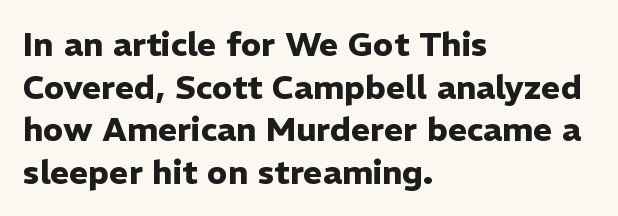
{"serif": "no", "italic": "no", "bold": "yes", "weight": "heavy", "width": "normal", "stroke_contrast": "low", "x_height": "medium", "monospaced": "no", "underline": "no", "align": "left", "line_spacing": "normal", "line_spacing_ratio": 1.29, "letter_spacing": "normal", "letter_spacing_em": 0.0, "glyph_px": 33}
